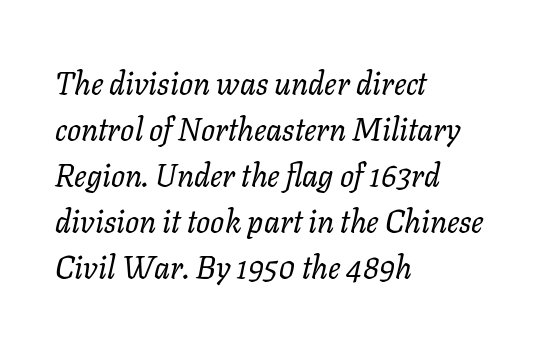
Q: Is the text bold? A: No.
Q: Is the text italic (slanted)? A: Yes, it leans right by about 11 degrees.
Q: Is the text underlined? A: No.
Q: How is the paragraph aligned? A: Left-aligned.
Q: Is the spacing between letters normal or unusually wide? A: Normal.
Q: Is the spacing between lines tight, normal or loose? A: Normal.
Q: Width (condensed, normal, or wide)? A: Normal.
Q: Stroke contrast? A: Low.
Q: x-height? A: Medium.
Q: Monospaced? A: No.
